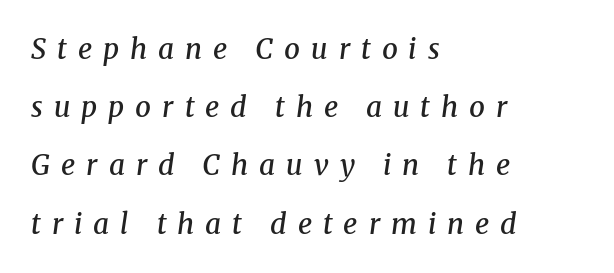
Q: Is the text bold? A: Semi-bold.
Q: Is the text italic (slanted)? A: Yes, it leans right by about 8 degrees.
Q: Is the typeface a serif or a sans-serif typeface? A: Serif.
Q: Is the text underlined? A: No.
Q: How is the paragraph aligned? A: Left-aligned.
Q: Is the spacing between letters normal or unusually wide? A: Unusually wide.
Q: Is the spacing between lines tight, normal or loose? A: Loose.
Q: Width (condensed, normal, or wide)? A: Normal.
Q: Stroke contrast? A: Medium.
Q: x-height? A: Medium.
Q: Monospaced? A: No.
